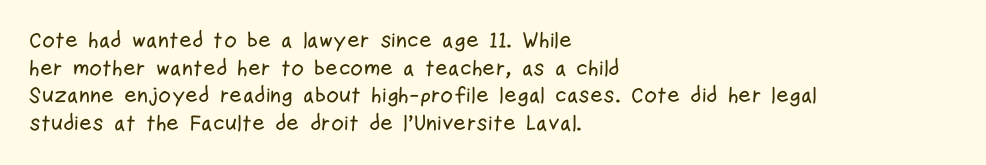
{"italic": "no", "underline": "no", "align": "left", "line_spacing": "normal", "line_spacing_ratio": 1.26, "letter_spacing": "normal", "letter_spacing_em": 0.0, "glyph_px": 22}
